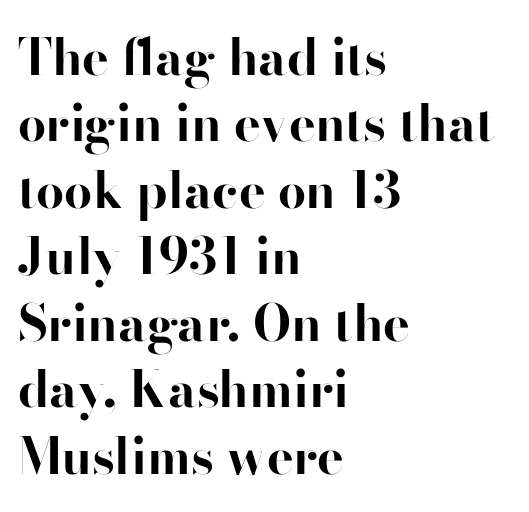
The passage shown has conventional tracking throughout. Pretty heavy lettering here — definitely bold. Character widths vary here, with narrow letters taking less room than wide ones. Vertically, the passage feels balanced, rows spaced as you'd expect.
